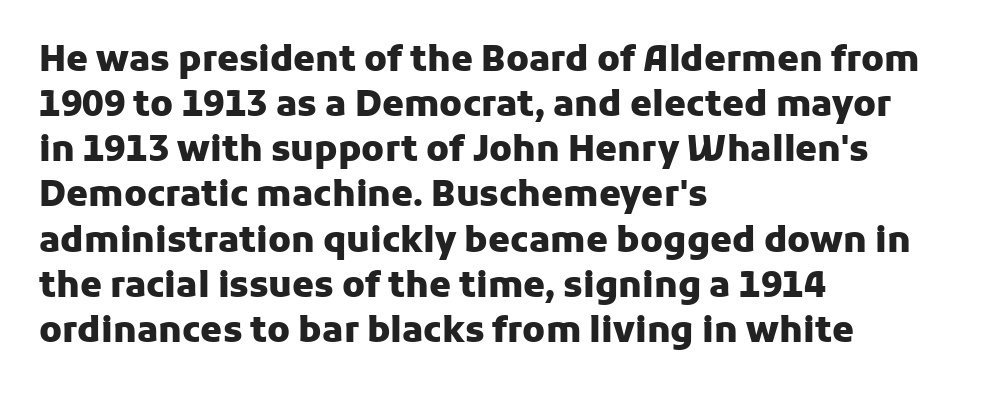
The image shows 35 px heavy sans-serif type, upright; set left-aligned, normal line spacing (1.29x), normal letter spacing, not underlined; low stroke contrast and a medium x-height.
